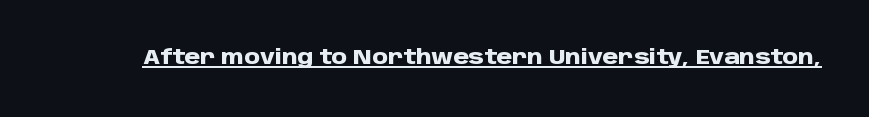
Weight: bold. Is the letter spacing exaggerated? No — it looks like the ordinary default. In designer terms, the underline attribute is active on this setting. A roman cut, with each character standing at attention.
